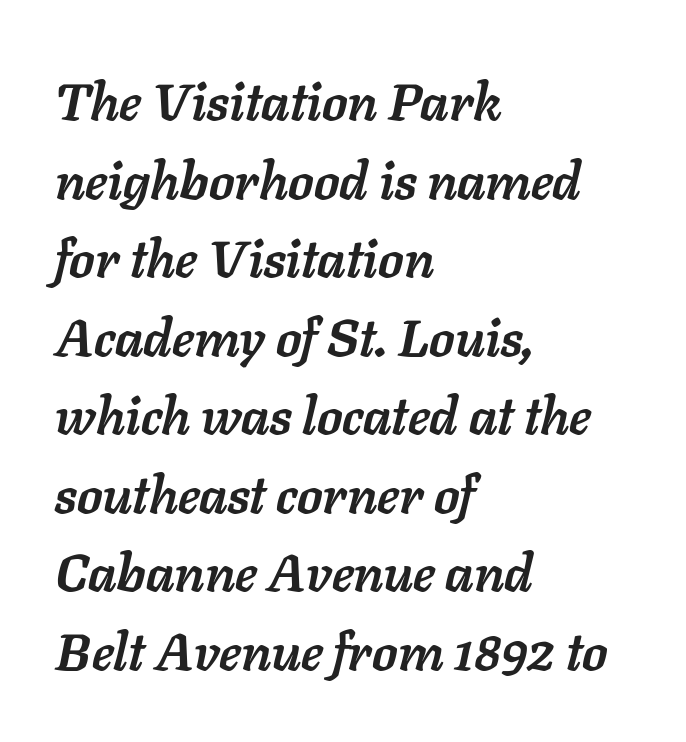
The image shows 52 px semibold type, italic (leaning right); set left-aligned, normal line spacing (1.51x), normal letter spacing, not underlined; low stroke contrast and a medium x-height.
